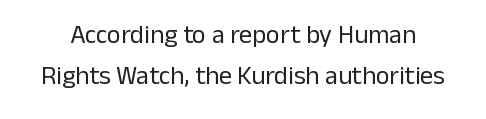
The strokes are not fattened; the text isn't bold. The line texture is even and compact thanks to regular tracking. These lines sit exactly where default settings would place them. Ordinary non-slanted type is in use.
